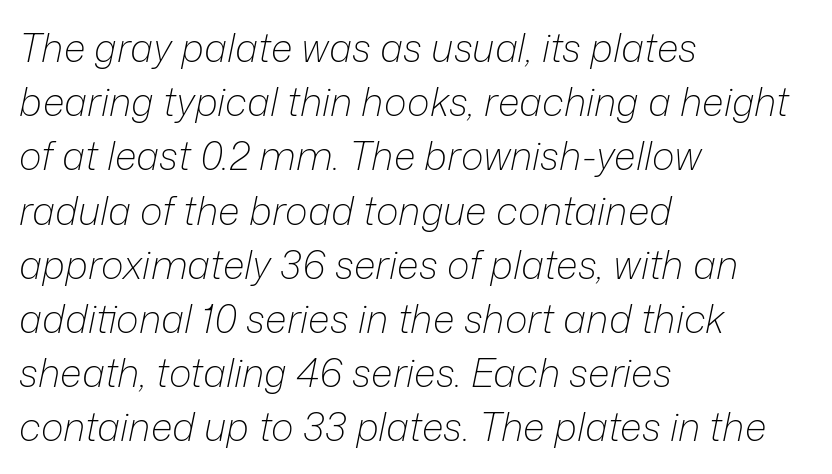
The image shows 39 px light type, italic (leaning right); set left-aligned, normal line spacing (1.39x), normal letter spacing, not underlined; low stroke contrast and a medium x-height.
